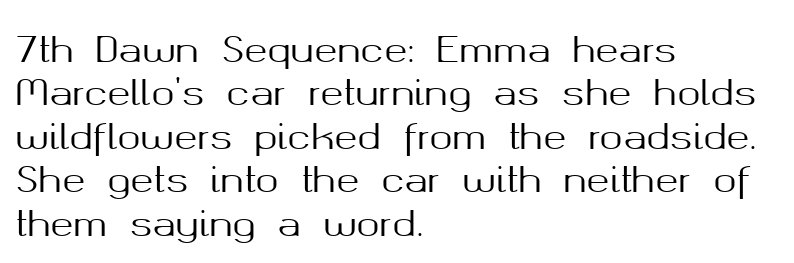
{"serif": "no", "italic": "no", "width": "normal", "stroke_contrast": "medium", "x_height": "medium", "monospaced": "no", "underline": "no", "align": "left", "line_spacing_ratio": 1.24, "letter_spacing": "normal", "letter_spacing_em": 0.0, "glyph_px": 35}
